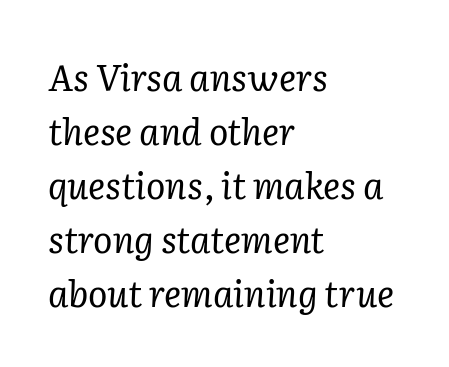
Observe the ordinary spacing: letters are neighbours, not strangers. Designer's note — italics engaged. Summary of weight: not heavy and not bold. The vertical gap from one line to the next is medium.
